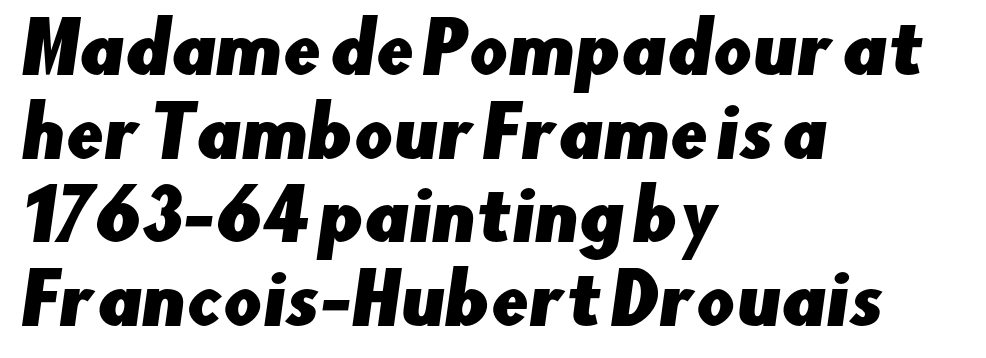
The image shows 68 px sans-serif type; set left-aligned, line spacing 1.23x, normal letter spacing, not underlined; low stroke contrast and a small x-height.
